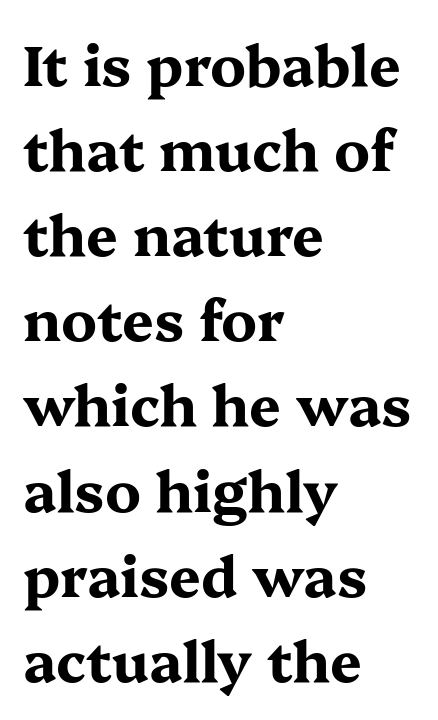
The image shows 56 px bold, wide serif type, upright; set left-aligned, normal line spacing (1.52x), normal letter spacing, not underlined; medium stroke contrast and a medium x-height.
